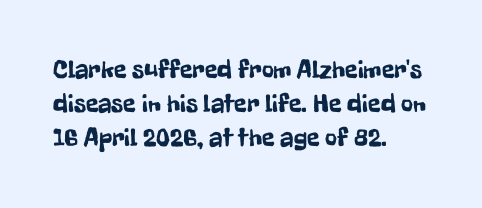
The passage is arranged the way most books set body copy — flush left. This is roman type, the default non-slanted kind. The rows are spaced the way most documents space them. The letterforms sit shoulder to shoulder at normal distance. Honestly, there is no underline to notice here at all.
